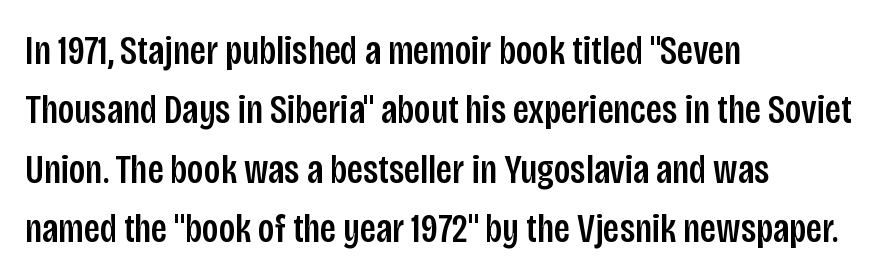
Descenders hang freely into open space. Where is the straight margin? On the left. Between one letter and the next there's only the usual sliver of space. You could not count columns in this text — the font is proportionally spaced. Nothing sits at the stroke ends, so this counts as sans-serif.
